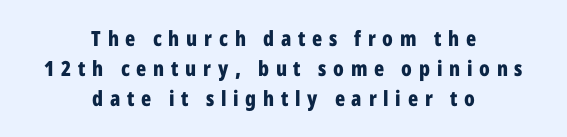
Thick stems and heavy bowls — unmistakably bold. Honestly, the row spacing looks completely unremarkable. Casual observation: everything's sitting right in the middle. Does the lettering tilt? It doesn't — this is upright. Letter spacing: wide. Descender tails drop into unmarked territory.
